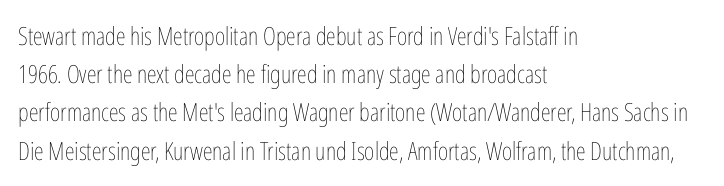
Q: Is the text bold? A: No.
Q: Is the text italic (slanted)? A: No, it is upright.
Q: Is the text underlined? A: No.
Q: How is the paragraph aligned? A: Left-aligned.
Q: Is the spacing between letters normal or unusually wide? A: Normal.
Q: Is the spacing between lines tight, normal or loose? A: Normal.
